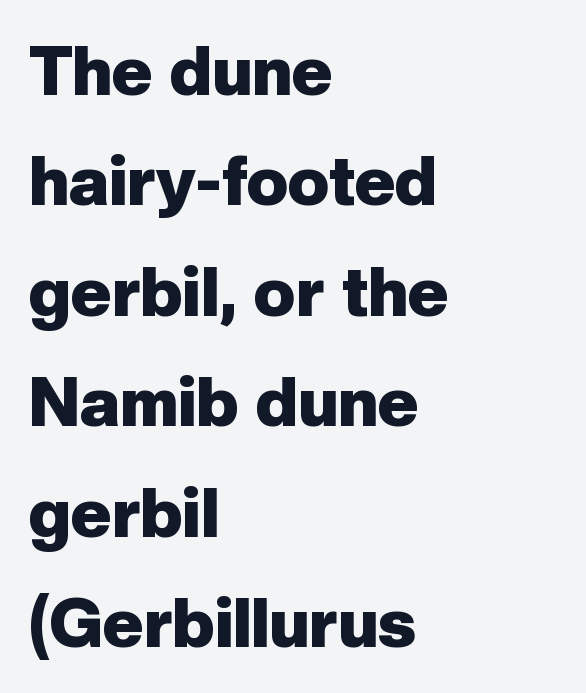
Do the characters align in a grid? No, the font is proportional. The type family on display is of the sans-serif kind. Each row of text sits above clean, open space. In terms of leading, this rendering sits right in the middle. When letters stand straight like this, we call the style roman or upright.
